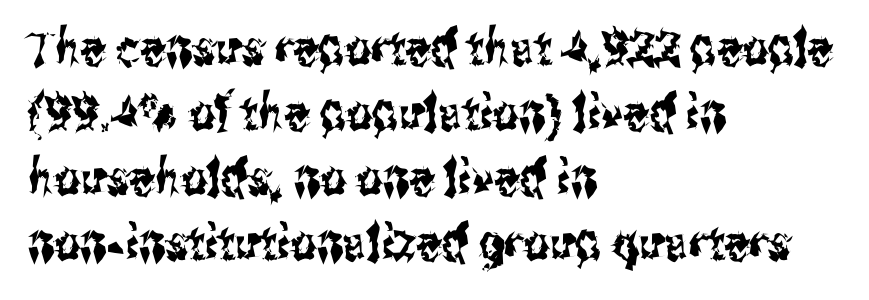
The image shows 50 px condensed sans-serif type, upright; set left-aligned, normal line spacing (1.3x), normal letter spacing, not underlined; medium stroke contrast and a medium x-height.
